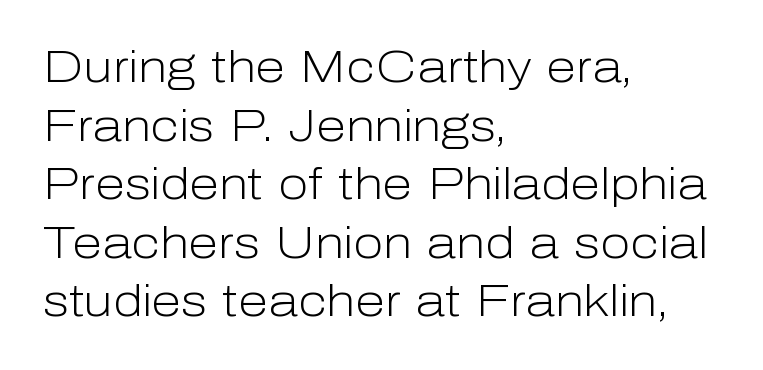
The image shows 44 px light sans-serif type, upright; set left-aligned, normal line spacing (1.33x), normal letter spacing, not underlined; low stroke contrast and a medium x-height.
